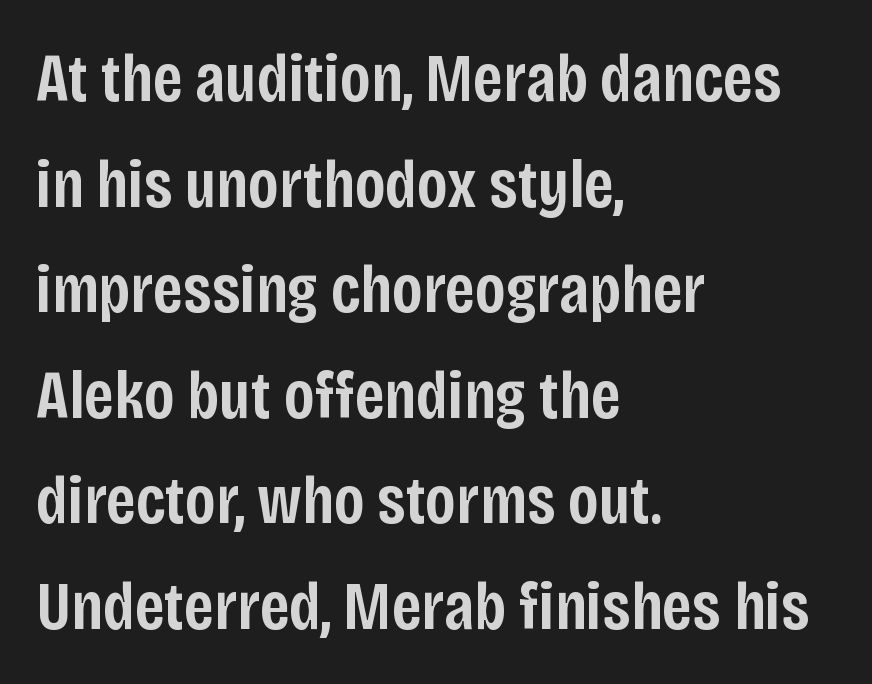
A typesetter would call this proportional, since set widths differ per character. Is there any slant? The stems are plumb. Nothing unusual about the tracking: characters are spaced as the font intends. The characters look somewhat weighty, a semibold short of true bold.
